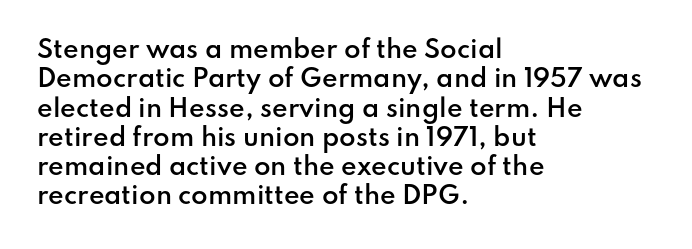
The image shows 24 px text type, upright; set left-aligned, line spacing 1.22x, normal letter spacing, not underlined.
